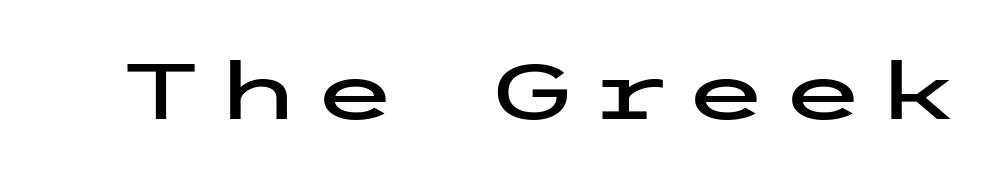
{"serif": "no", "italic": "no", "width": "wide", "stroke_contrast": "low", "x_height": "medium", "underline": "no", "glyph_px": 78}
